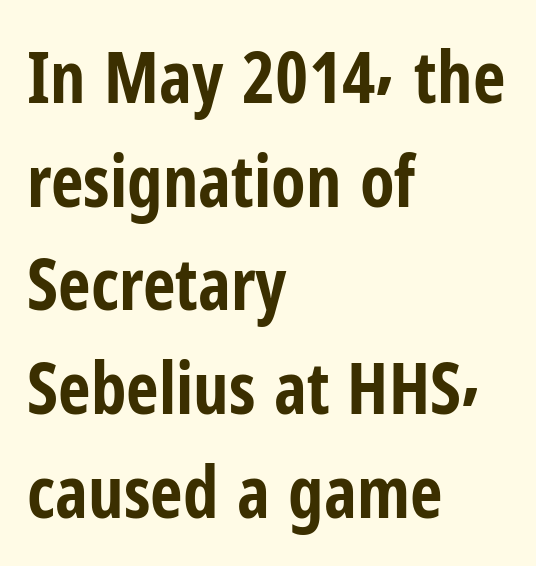
The image shows 71 px bold, condensed sans-serif type, upright; set left-aligned, normal line spacing (1.46x), normal letter spacing, not underlined; low stroke contrast and a medium x-height.
